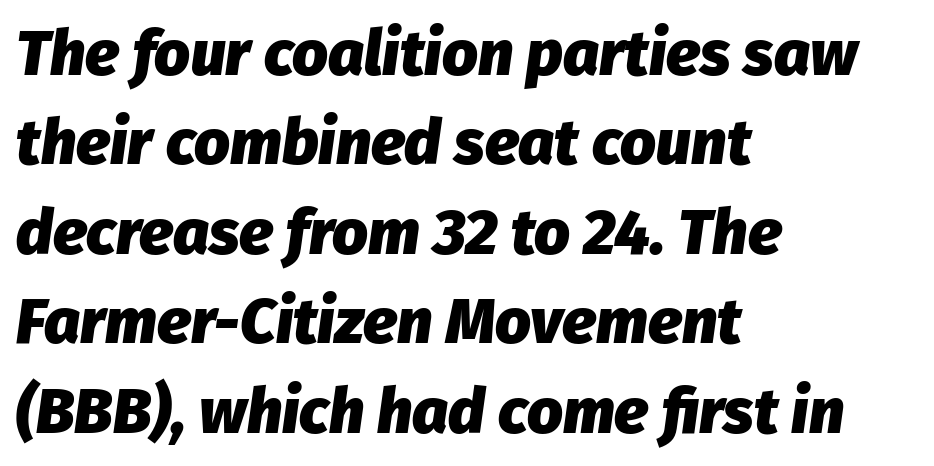
Q: Is the text bold? A: Yes.
Q: Is the text italic (slanted)? A: Yes, it leans right by about 8 degrees.
Q: Is the text underlined? A: No.
Q: How is the paragraph aligned? A: Left-aligned.
Q: Is the spacing between letters normal or unusually wide? A: Normal.
Q: Is the spacing between lines tight, normal or loose? A: Normal.
Q: Width (condensed, normal, or wide)? A: Normal.
Q: Stroke contrast? A: Low.
Q: x-height? A: Medium.
Q: Monospaced? A: No.
